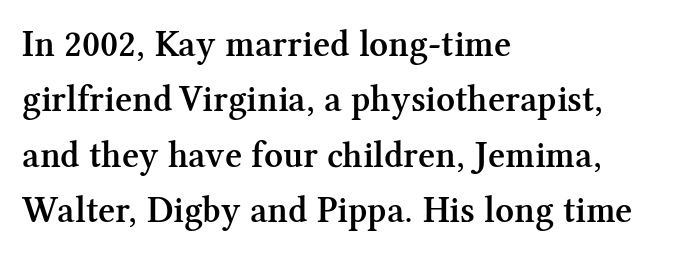
{"serif": "yes", "italic": "no", "bold": "semi", "weight": "semibold", "width": "normal", "stroke_contrast": "medium", "x_height": "medium", "monospaced": "no", "underline": "no", "align": "left", "line_spacing": "normal", "line_spacing_ratio": 1.5, "letter_spacing": "normal", "letter_spacing_em": 0.0, "glyph_px": 37}
